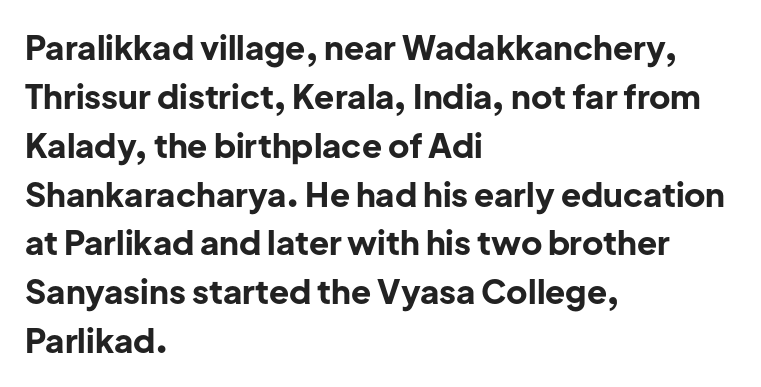
Q: Is the text bold? A: Yes.
Q: Is the text italic (slanted)? A: No, it is upright.
Q: Is the typeface a serif or a sans-serif typeface? A: Sans-serif.
Q: Is the text underlined? A: No.
Q: How is the paragraph aligned? A: Left-aligned.
Q: Is the spacing between letters normal or unusually wide? A: Normal.
Q: Is the spacing between lines tight, normal or loose? A: Normal.
Q: Width (condensed, normal, or wide)? A: Normal.
Q: Stroke contrast? A: Low.
Q: x-height? A: Medium.
Q: Monospaced? A: No.
